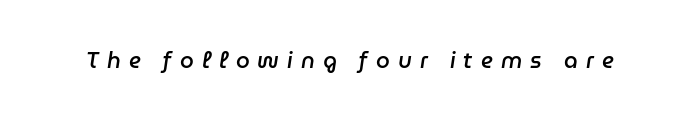
The image shows 22 px text type, italic (leaning right); set unusually wide letter spacing (+0.37 em), not underlined.
